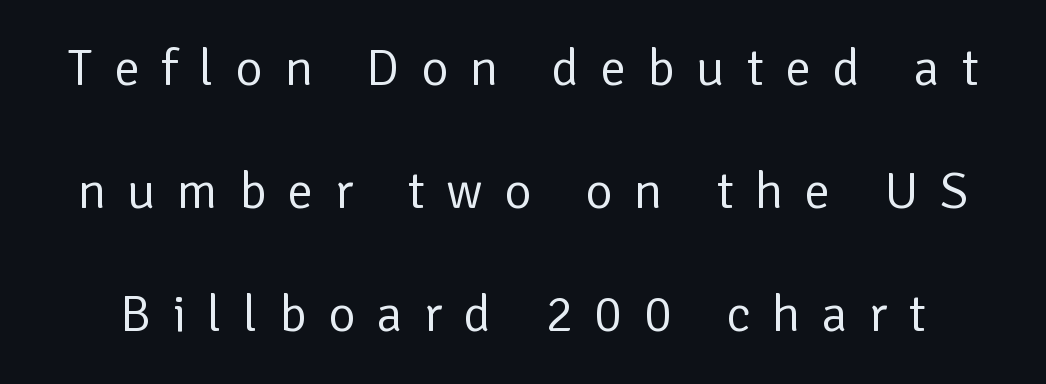
The image shows 52 px regular-weight sans-serif type, upright; set loose line spacing (2.37x), unusually wide letter spacing (+0.41 em), not underlined; low stroke contrast and a medium x-height.
